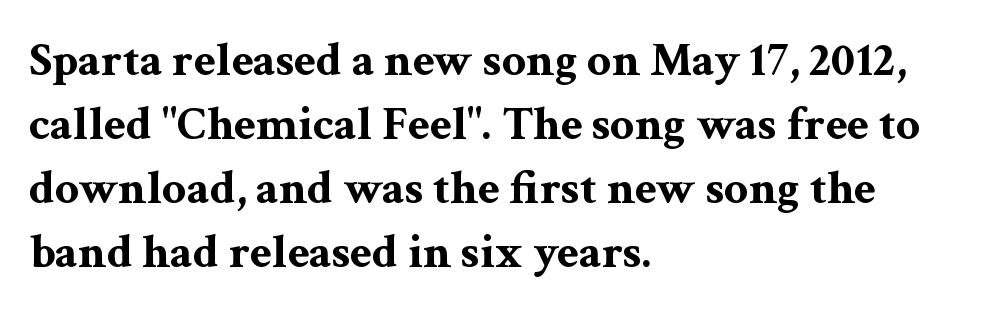
{"serif": "yes", "italic": "no", "bold": "yes", "weight": "bold", "width": "wide", "stroke_contrast": "medium", "x_height": "medium", "monospaced": "no", "underline": "no", "align": "left", "line_spacing": "normal", "line_spacing_ratio": 1.33, "letter_spacing": "normal", "letter_spacing_em": 0.0, "glyph_px": 48}
